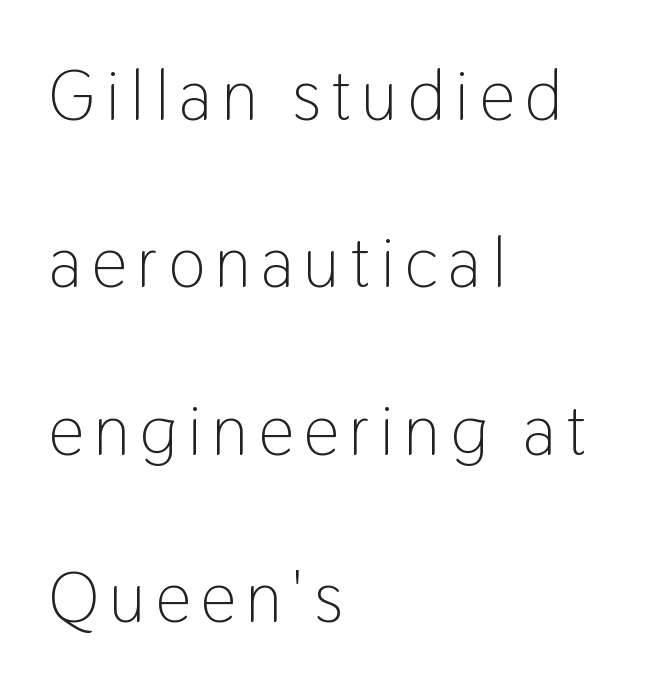
The image shows 70 px light, condensed sans-serif type, upright; set left-aligned, loose line spacing (2.39x), not underlined; low stroke contrast and a medium x-height.
